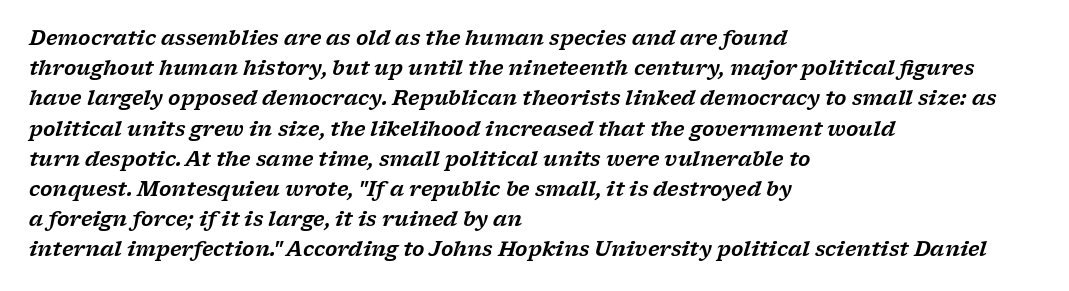
Q: Is the text italic (slanted)? A: Yes, it leans right by about 17 degrees.
Q: Is the text underlined? A: No.
Q: How is the paragraph aligned? A: Left-aligned.
Q: Is the spacing between letters normal or unusually wide? A: Normal.
Q: Is the spacing between lines tight, normal or loose? A: Normal.
